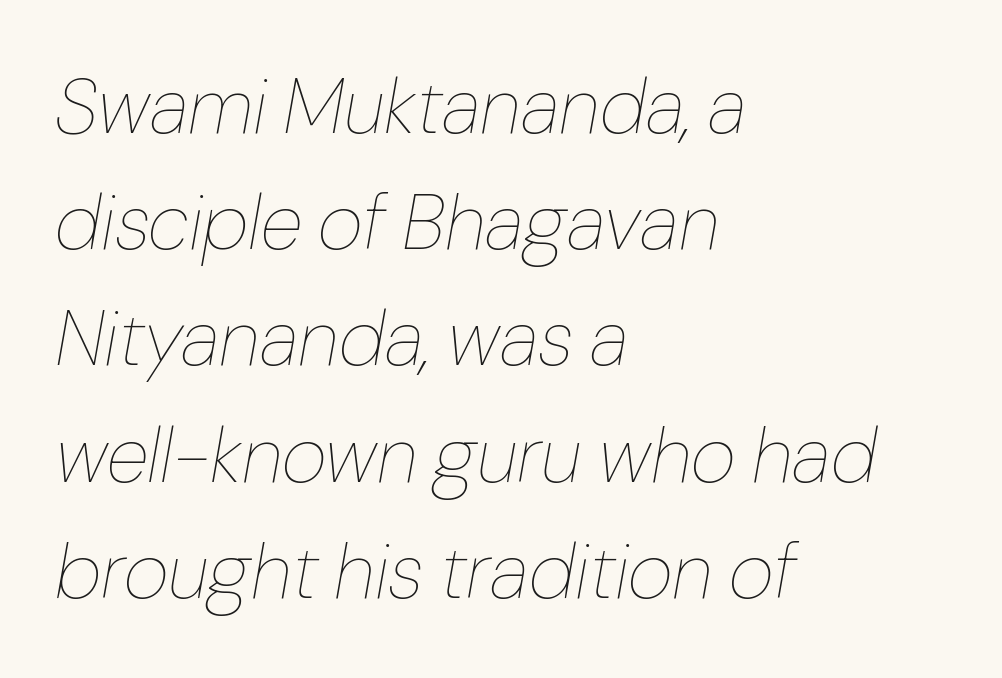
The line texture is even and compact thanks to regular tracking. Just letters on the line, the space beneath them empty. Vertical stems look standard width or narrower in stroke. Do the characters align in a grid? No, the font is proportional. The passage shown stacks its lines at a standard gap. Caption: multi-line text, flush left, ragged right.
